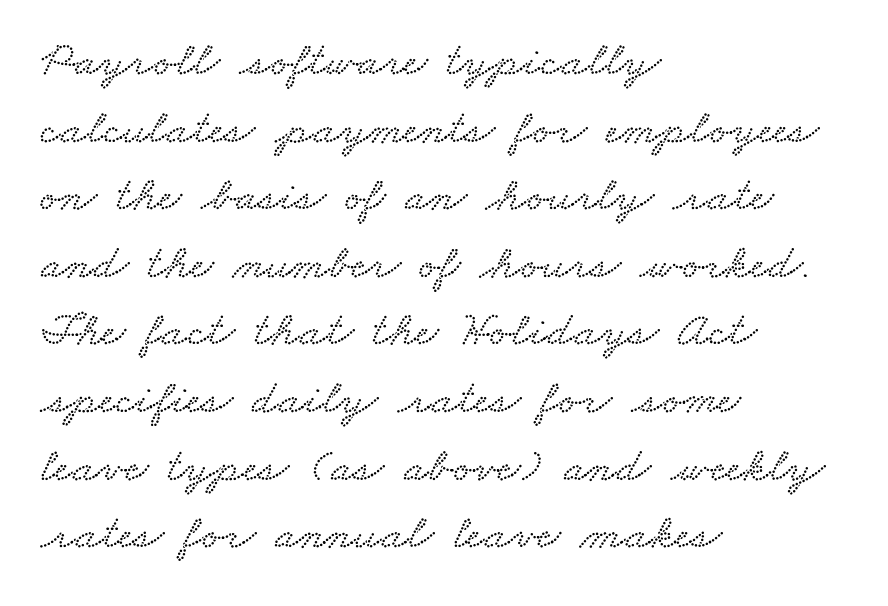
The image shows 49 px wide type; set left-aligned, normal line spacing (1.38x), normal letter spacing, not underlined; low stroke contrast and a small x-height.
